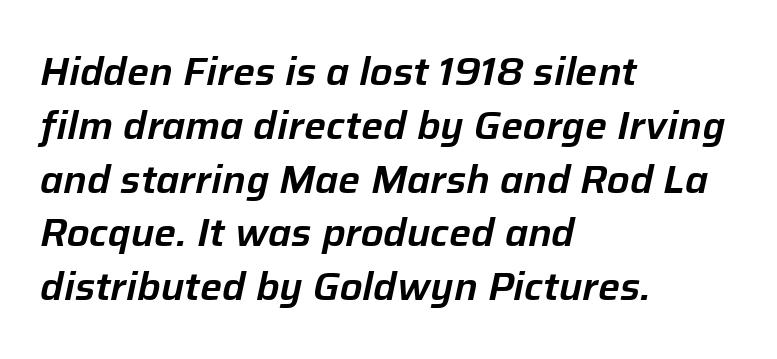
The image shows 39 px text type, italic (leaning right); set left-aligned, normal line spacing (1.38x), normal letter spacing, not underlined; low stroke contrast and a medium x-height.
